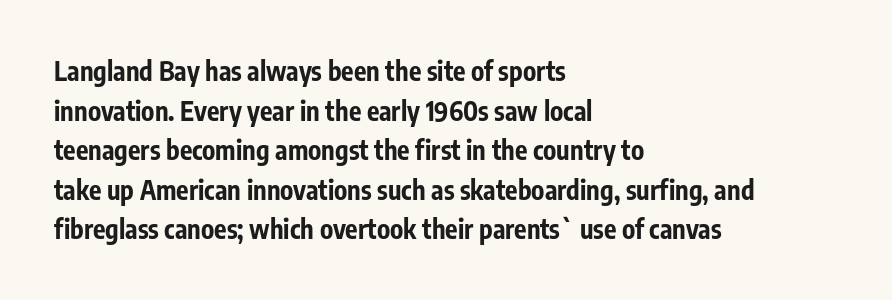
Line spacing here is normal. Words float on clear page, feet unadorned. Each glyph is drawn with heavy, bold strokes. There is no visible air inserted between adjacent glyphs. These lines are set flush left with a ragged right edge. This is roman type, the default non-slanted kind.
